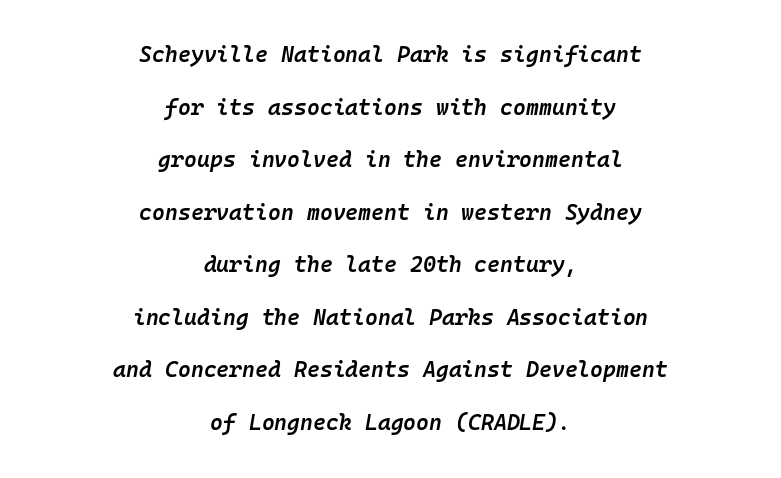
Q: Is the text bold? A: Semi-bold.
Q: Is the text italic (slanted)? A: Yes, it leans right by about 10 degrees.
Q: Is the text underlined? A: No.
Q: How is the paragraph aligned? A: Centered.
Q: Is the spacing between letters normal or unusually wide? A: Normal.
Q: Is the spacing between lines tight, normal or loose? A: Loose.
